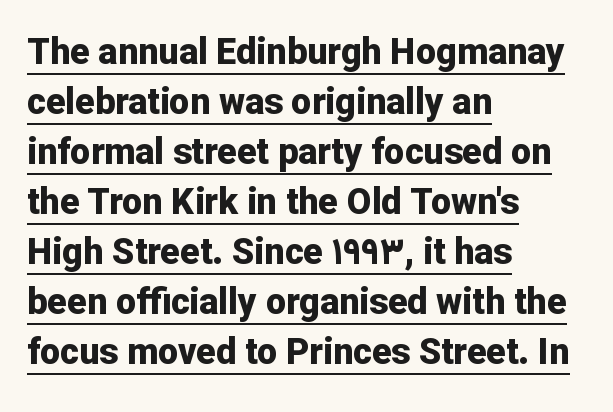
Q: Is the text bold? A: Yes.
Q: Is the text italic (slanted)? A: No, it is upright.
Q: Is the typeface a serif or a sans-serif typeface? A: Sans-serif.
Q: Is the text underlined? A: Yes.
Q: How is the paragraph aligned? A: Left-aligned.
Q: Is the spacing between letters normal or unusually wide? A: Normal.
Q: Is the spacing between lines tight, normal or loose? A: Normal.
Q: Width (condensed, normal, or wide)? A: Normal.
Q: Stroke contrast? A: Low.
Q: x-height? A: Medium.
Q: Monospaced? A: No.
